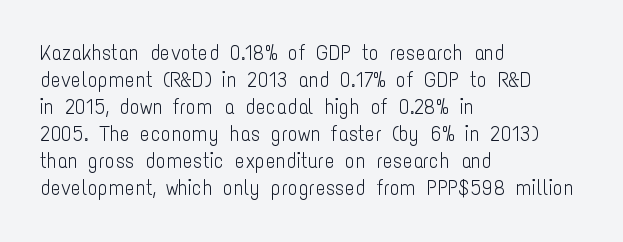
The passage shown is not underscored anywhere. Summary of vertical rhythm: regular, with standard interline spacing. The rag falls on the right side of this text block. Notice how the stems are strictly vertical — no italics here. Vertical stems look standard width or narrower in stroke.
